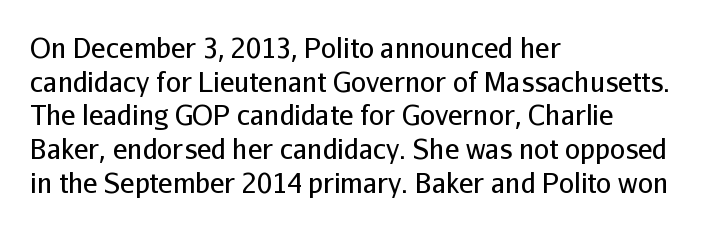
{"italic": "no", "bold": "no", "underline": "no", "align": "left", "line_spacing": "normal", "line_spacing_ratio": 1.25, "letter_spacing": "normal", "letter_spacing_em": 0.0, "glyph_px": 27}
